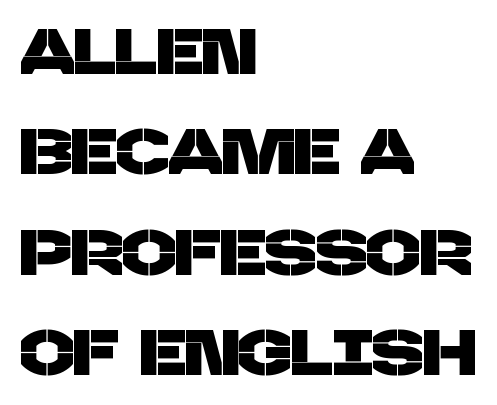
Q: Is the typeface a serif or a sans-serif typeface? A: Sans-serif.
Q: Is the text underlined? A: No.
Q: How is the paragraph aligned? A: Left-aligned.
Q: Is the spacing between letters normal or unusually wide? A: Normal.
Q: Is the spacing between lines tight, normal or loose? A: Normal.
Q: Width (condensed, normal, or wide)? A: Normal.
Q: Stroke contrast? A: Low.
Q: x-height? A: Large.
Q: Monospaced? A: No.
